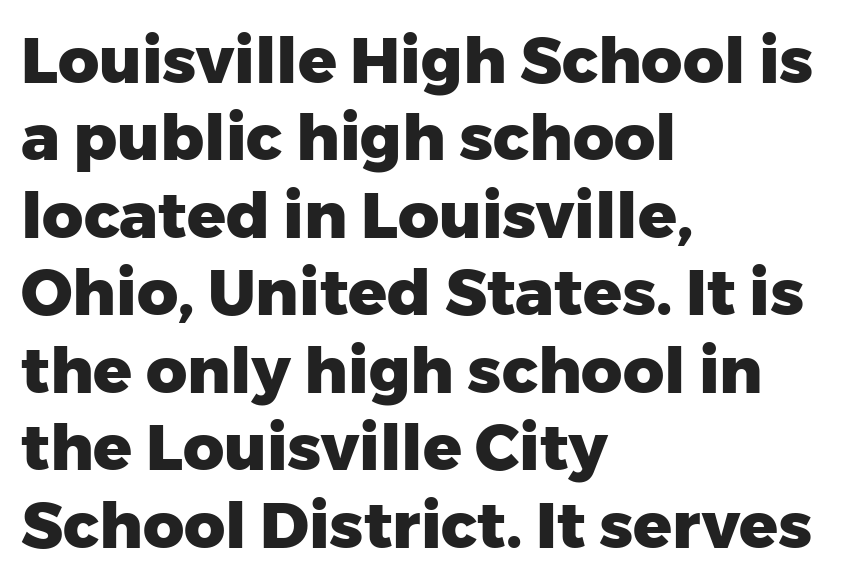
Q: Is the text bold? A: Yes.
Q: Is the text italic (slanted)? A: No, it is upright.
Q: Is the typeface a serif or a sans-serif typeface? A: Sans-serif.
Q: Is the text underlined? A: No.
Q: How is the paragraph aligned? A: Left-aligned.
Q: Is the spacing between letters normal or unusually wide? A: Normal.
Q: Width (condensed, normal, or wide)? A: Normal.
Q: Stroke contrast? A: Low.
Q: x-height? A: Medium.
Q: Monospaced? A: No.
